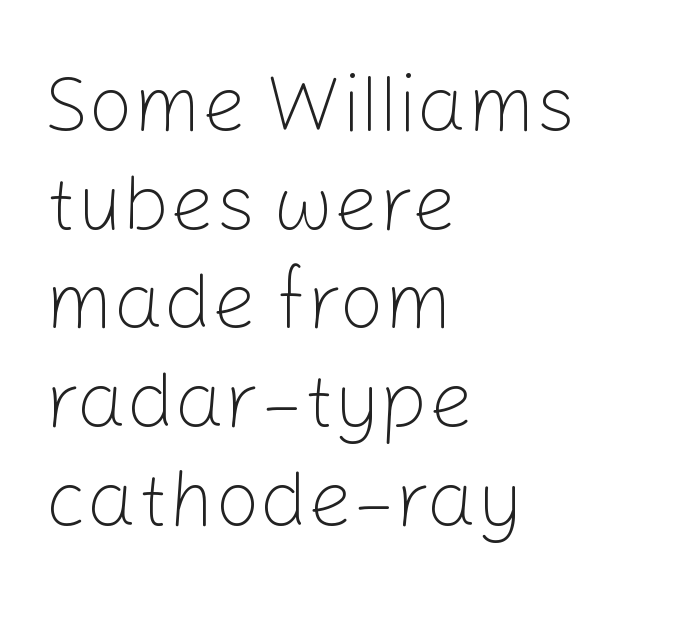
Q: Is the text bold? A: No.
Q: Is the text italic (slanted)? A: No, it is upright.
Q: Is the typeface a serif or a sans-serif typeface? A: Sans-serif.
Q: Is the text underlined? A: No.
Q: How is the paragraph aligned? A: Left-aligned.
Q: Is the spacing between letters normal or unusually wide? A: Normal.
Q: Is the spacing between lines tight, normal or loose? A: Normal.
Q: Width (condensed, normal, or wide)? A: Normal.
Q: Stroke contrast? A: Low.
Q: x-height? A: Medium.
Q: Monospaced? A: No.
